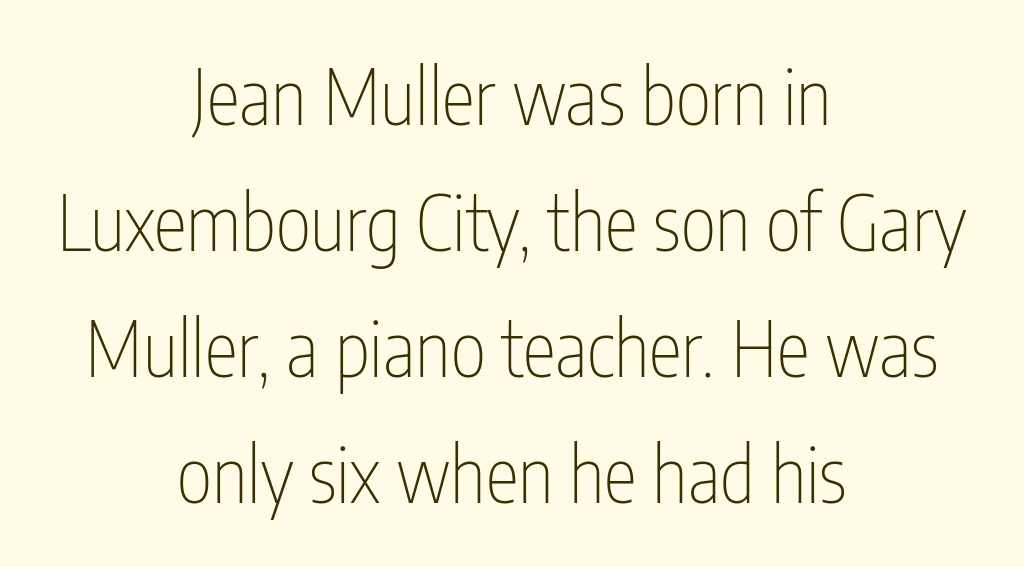
You could not count columns in this text — the font is proportionally spaced. Unmarked baselines from the first word to the last. Characters follow at the spacing the type designer built in. This block has exactly the height ordinary leading produces. Layout note: lines centered. Examine the stroke ends and you'll find no serifs.
